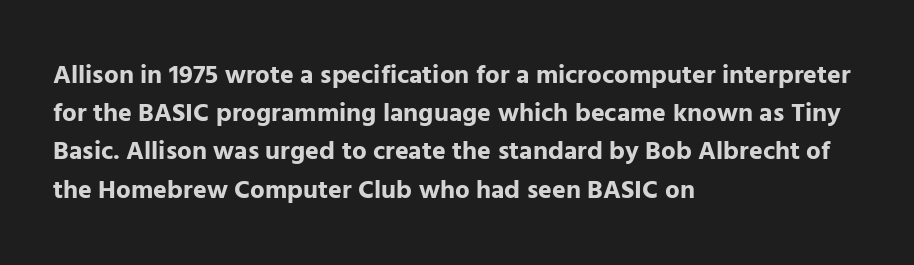
The image shows 26 px bold type, upright; set left-aligned, normal line spacing (1.47x), normal letter spacing, not underlined.
